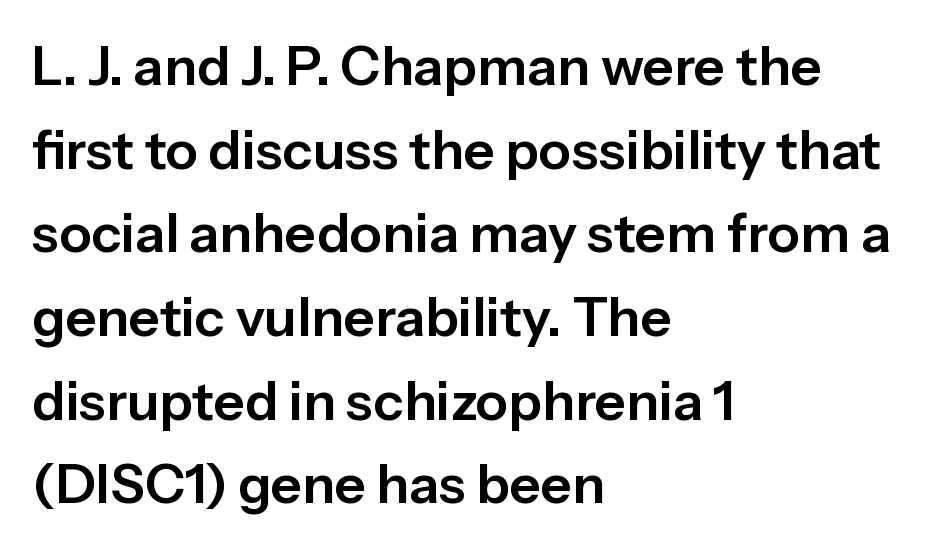
Q: Is the text italic (slanted)? A: No, it is upright.
Q: Is the typeface a serif or a sans-serif typeface? A: Sans-serif.
Q: Is the text underlined? A: No.
Q: How is the paragraph aligned? A: Left-aligned.
Q: Is the spacing between letters normal or unusually wide? A: Normal.
Q: Is the spacing between lines tight, normal or loose? A: Normal.
Q: Width (condensed, normal, or wide)? A: Normal.
Q: Stroke contrast? A: Low.
Q: x-height? A: Medium.
Q: Monospaced? A: No.
